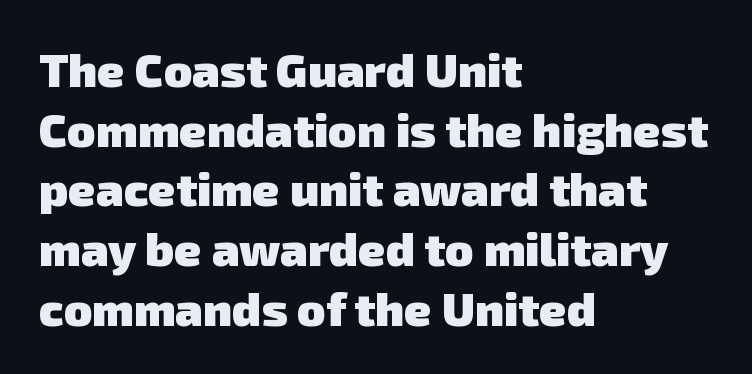
{"serif": "no", "bold": "yes", "weight": "heavy", "width": "normal", "stroke_contrast": "low", "x_height": "medium", "monospaced": "no", "underline": "no", "align": "left", "line_spacing": "normal", "line_spacing_ratio": 1.27, "letter_spacing": "normal", "letter_spacing_em": 0.0, "glyph_px": 47}
